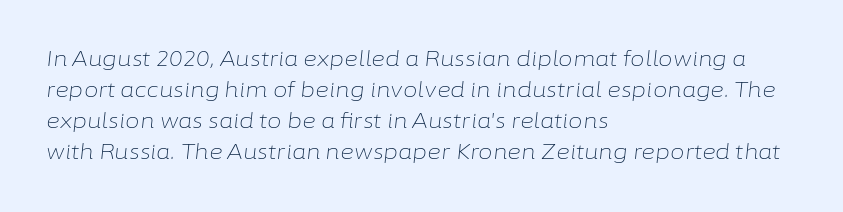
The image shows 21 px text type, italic (leaning right); set left-aligned, normal line spacing (1.48x), normal letter spacing, not underlined.
